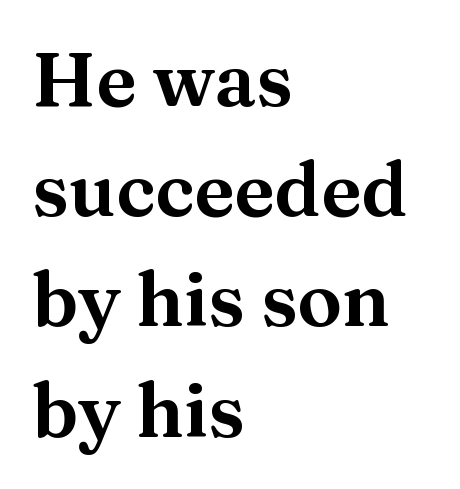
{"serif": "yes", "italic": "no", "width": "normal", "stroke_contrast": "medium", "x_height": "medium", "monospaced": "no", "underline": "no", "align": "left", "line_spacing": "normal", "line_spacing_ratio": 1.47, "letter_spacing": "normal", "letter_spacing_em": 0.0, "glyph_px": 75}
